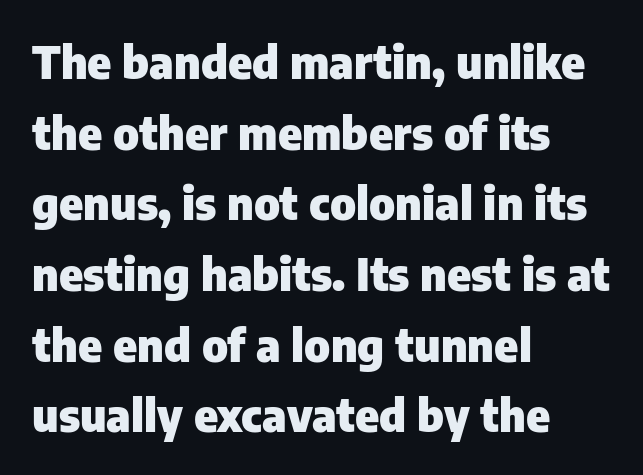
Regarding leading, the lines here are spaced in the standard way. A student would call this left alignment; a typographer would say flush left, rag right. Is the type bold? Yes — the strokes are clearly thick and heavy. Each word holds together tightly as a unit, with standard inter-letter gaps. You can tell from the bare stems that sans-serif type was used. Anything drawn beneath the words? Only blank space.
